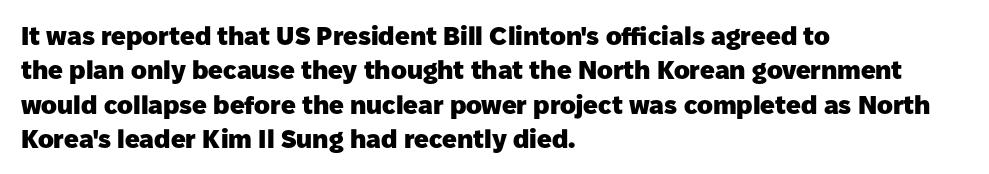
Q: Is the text bold? A: Yes.
Q: Is the text italic (slanted)? A: No, it is upright.
Q: Is the text underlined? A: No.
Q: How is the paragraph aligned? A: Left-aligned.
Q: Is the spacing between letters normal or unusually wide? A: Normal.
Q: Is the spacing between lines tight, normal or loose? A: Normal.
